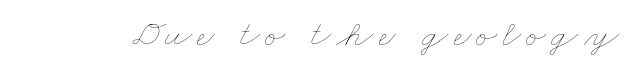
{"bold": "no", "weight": "thin", "width": "wide", "stroke_contrast": "low", "x_height": "small", "monospaced": "no", "underline": "no", "glyph_px": 38}
